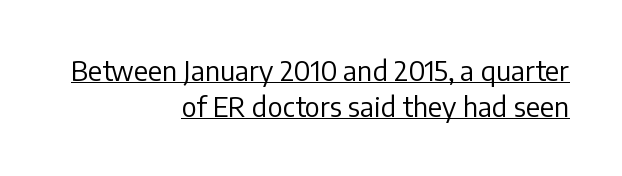
Q: Is the text bold? A: No.
Q: Is the text italic (slanted)? A: No, it is upright.
Q: Is the text underlined? A: Yes.
Q: How is the paragraph aligned? A: Right-aligned.
Q: Is the spacing between letters normal or unusually wide? A: Normal.
Q: Is the spacing between lines tight, normal or loose? A: Normal.
